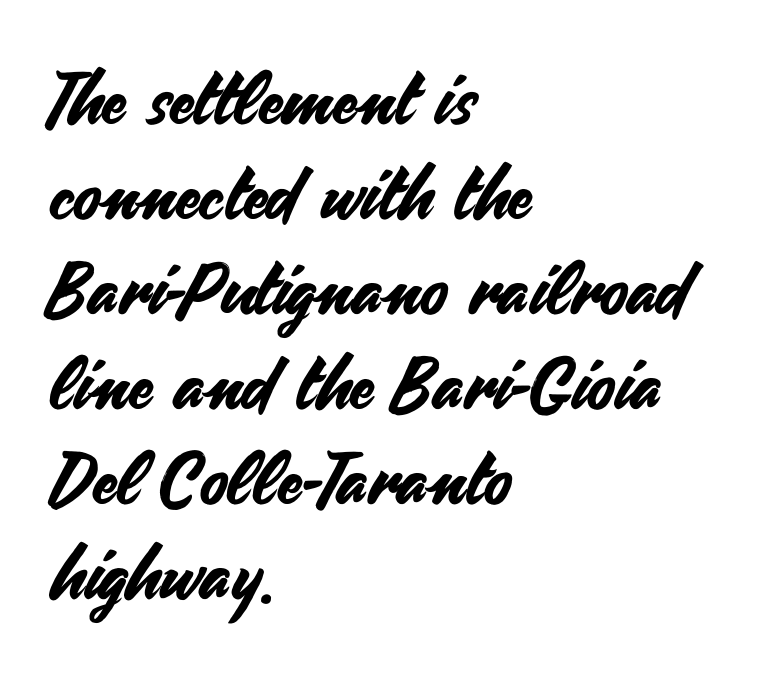
Check where the strokes stop: nothing finishes them off — pure sans. Baseline-to-baseline distance is the conventional proportion of letter height. Where is the straight margin? On the left. Check the space under the baseline: it is left empty.
